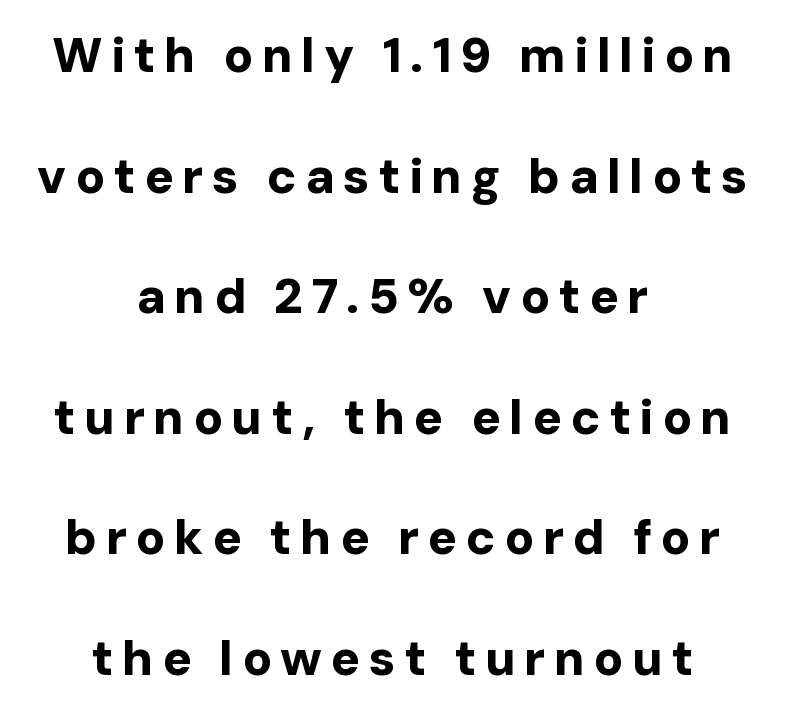
{"serif": "no", "italic": "no", "bold": "yes", "weight": "bold", "width": "normal", "stroke_contrast": "low", "x_height": "medium", "monospaced": "no", "underline": "no", "align": "center", "line_spacing": "loose", "line_spacing_ratio": 2.46, "glyph_px": 49}
